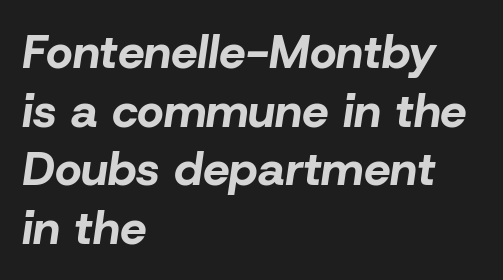
The image shows 47 px bold type, italic (leaning right); set left-aligned, normal line spacing (1.25x), normal letter spacing, not underlined; low stroke contrast and a medium x-height.
